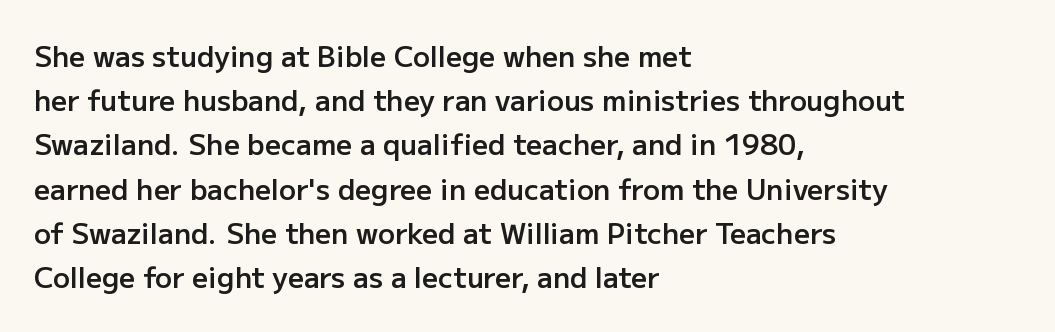
The gap between lines stays unmarked. The lines sit at an ordinary, default distance from one another. The letters stand straight up with perfectly vertical stems. Weight: semibold (demi). Does the type have serifs? No, each stem ends abruptly. Note the varied advance widths — an 'i' is clearly narrower than an 'm'.
